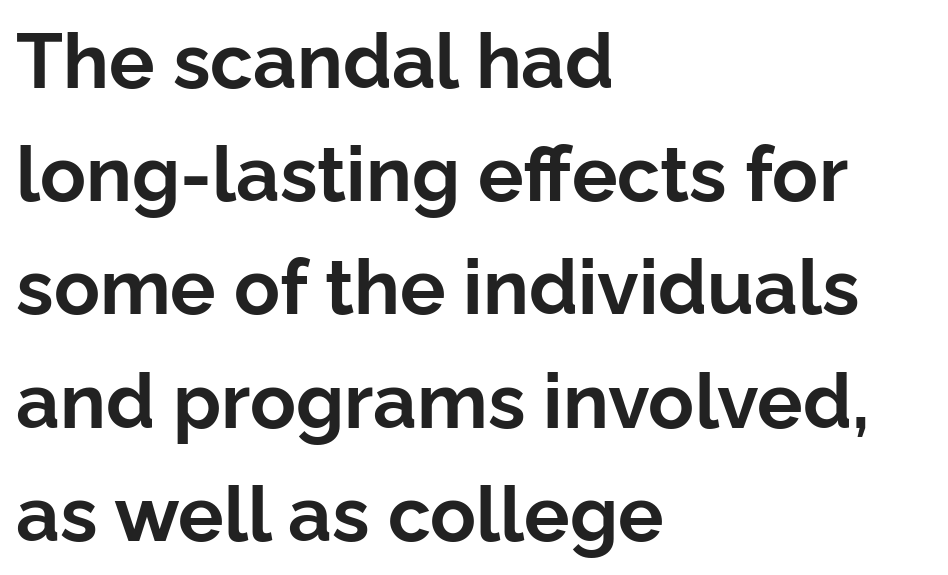
What stands out about the letter spacing? Nothing — it is the standard amount. One-word summary of the alignment: left. The designer left line spacing at the default. Strong, thick strokes mark this as bold type. Note: no serifs on the glyphs.
